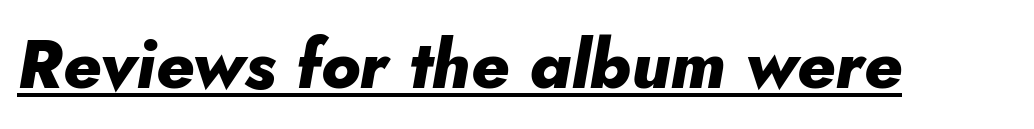
Characters follow at the spacing the type designer built in. Note the varied advance widths — an 'i' is clearly narrower than an 'm'. The characters look thick and weighty, a clear bold. This sample uses an oblique cut, with every glyph tilted off the vertical.
